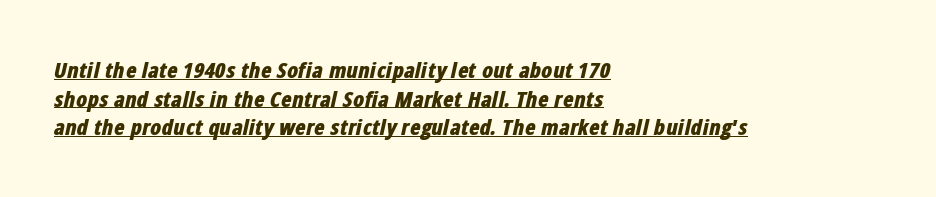
{"italic": "yes", "lean": "right", "slant_degrees": 12, "bold": "yes", "underline": "yes", "align": "left", "line_spacing": "normal", "line_spacing_ratio": 1.3, "letter_spacing": "normal", "letter_spacing_em": 0.0, "glyph_px": 22}
